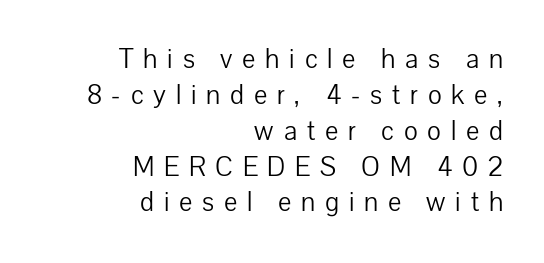
The image shows 28 px light sans-serif type, upright; set right-aligned, normal line spacing (1.28x), unusually wide letter spacing (+0.35 em), not underlined; low stroke contrast and a medium x-height.
